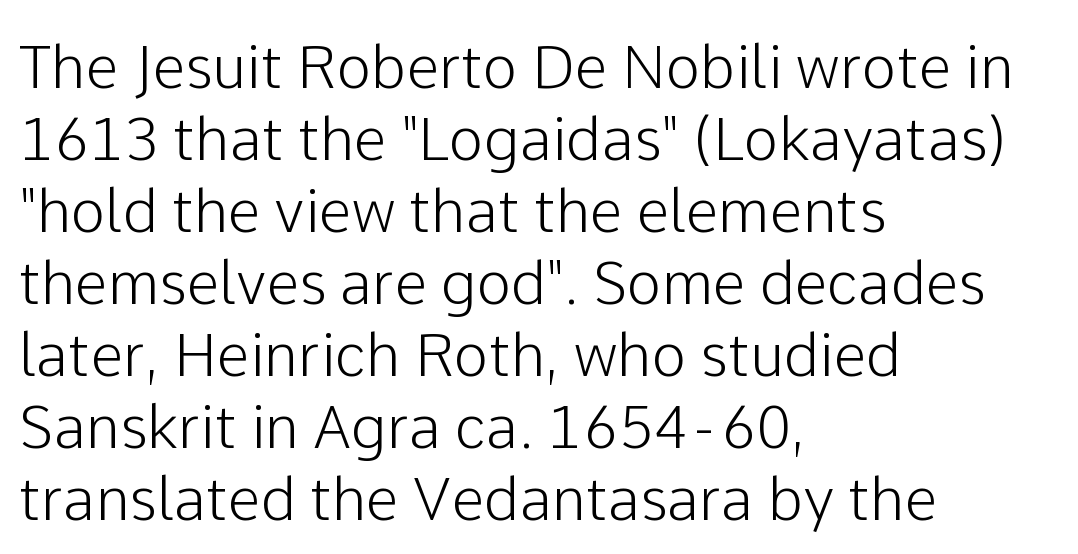
Default kerning and tracking; the words read as compact shapes. Has an underline been added? It has not. The rendering uses natural spacing where letterforms have individual widths. This rendering employs a face without finishing strokes, i.e., a sans-serif. The rendering anchors every line to the left-hand side.
